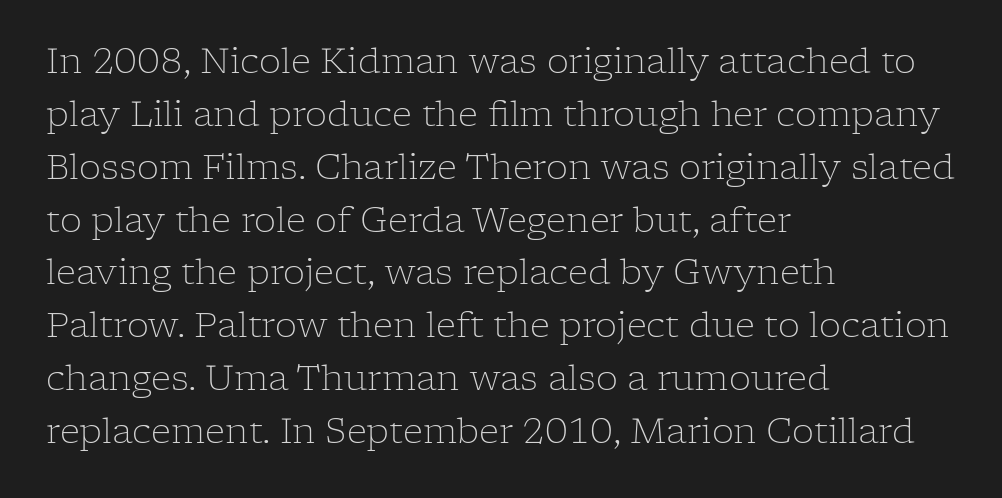
Q: Is the text bold? A: No.
Q: Is the text italic (slanted)? A: No, it is upright.
Q: Is the typeface a serif or a sans-serif typeface? A: Serif.
Q: Is the text underlined? A: No.
Q: How is the paragraph aligned? A: Left-aligned.
Q: Is the spacing between letters normal or unusually wide? A: Normal.
Q: Is the spacing between lines tight, normal or loose? A: Normal.
Q: Width (condensed, normal, or wide)? A: Normal.
Q: Stroke contrast? A: Low.
Q: x-height? A: Medium.
Q: Monospaced? A: No.
